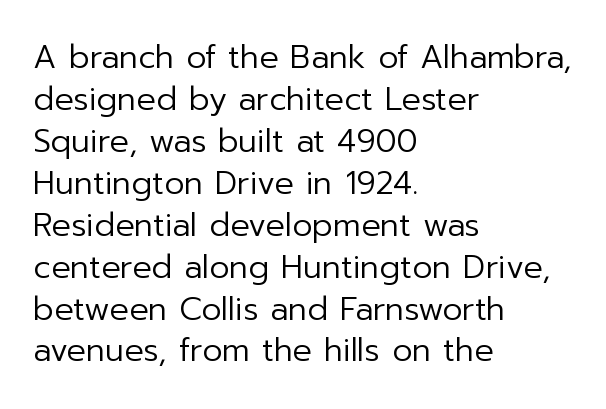
The image shows 32 px regular-weight sans-serif type, upright; set left-aligned, normal line spacing (1.31x), normal letter spacing, not underlined; low stroke contrast and a medium x-height.
